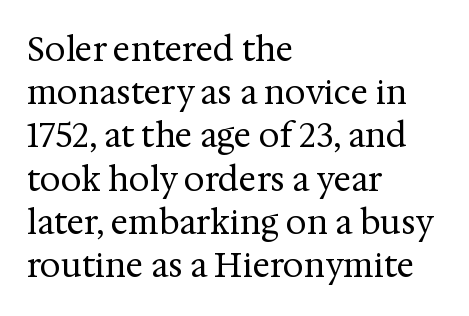
Q: Is the text bold? A: No.
Q: Is the text italic (slanted)? A: No, it is upright.
Q: Is the typeface a serif or a sans-serif typeface? A: Serif.
Q: Is the text underlined? A: No.
Q: How is the paragraph aligned? A: Left-aligned.
Q: Is the spacing between letters normal or unusually wide? A: Normal.
Q: Is the spacing between lines tight, normal or loose? A: Normal.
Q: Width (condensed, normal, or wide)? A: Normal.
Q: Stroke contrast? A: Medium.
Q: x-height? A: Medium.
Q: Monospaced? A: No.
